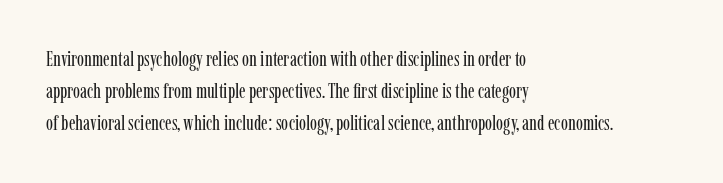
The image shows 21 px text type, upright; set left-aligned, normal line spacing (1.53x), normal letter spacing, not underlined.
